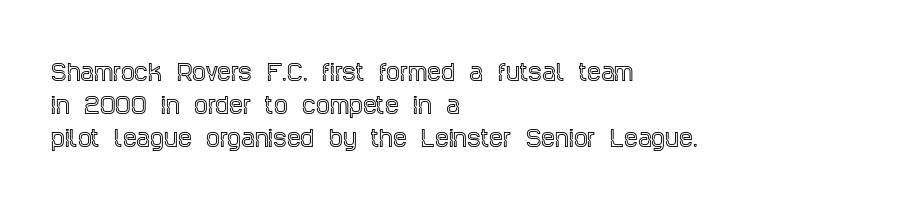
The image shows 22 px text type, upright; set left-aligned, normal line spacing (1.49x), normal letter spacing, not underlined.
